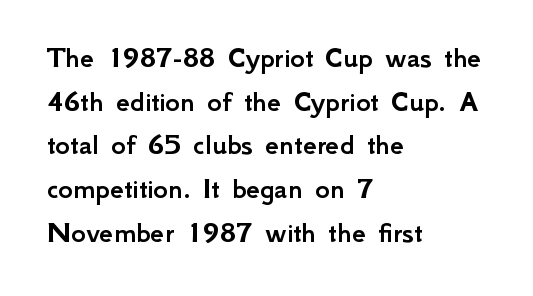
The image shows 31 px sans-serif type, upright; set left-aligned, normal line spacing (1.41x), normal letter spacing, not underlined; low stroke contrast and a small x-height.
